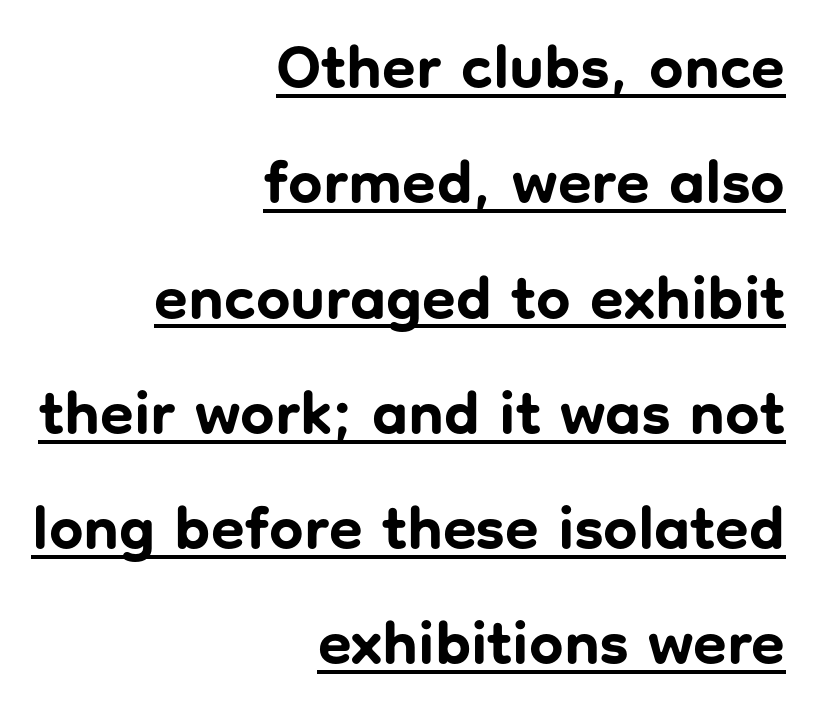
{"serif": "no", "italic": "no", "bold": "yes", "weight": "bold", "width": "normal", "stroke_contrast": "low", "x_height": "medium", "monospaced": "no", "underline": "yes", "align": "right", "line_spacing_ratio": 1.89, "letter_spacing": "normal", "letter_spacing_em": 0.0, "glyph_px": 61}
